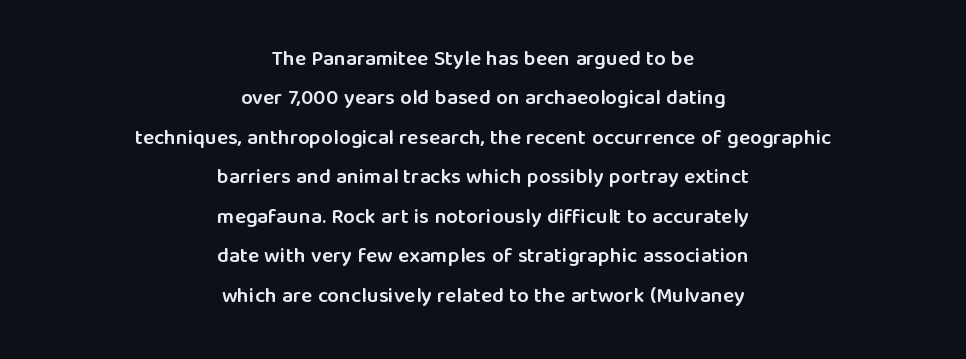
Q: Is the text bold? A: Semi-bold.
Q: Is the text italic (slanted)? A: No, it is upright.
Q: Is the text underlined? A: No.
Q: How is the paragraph aligned? A: Centered.
Q: Is the spacing between letters normal or unusually wide? A: Normal.
